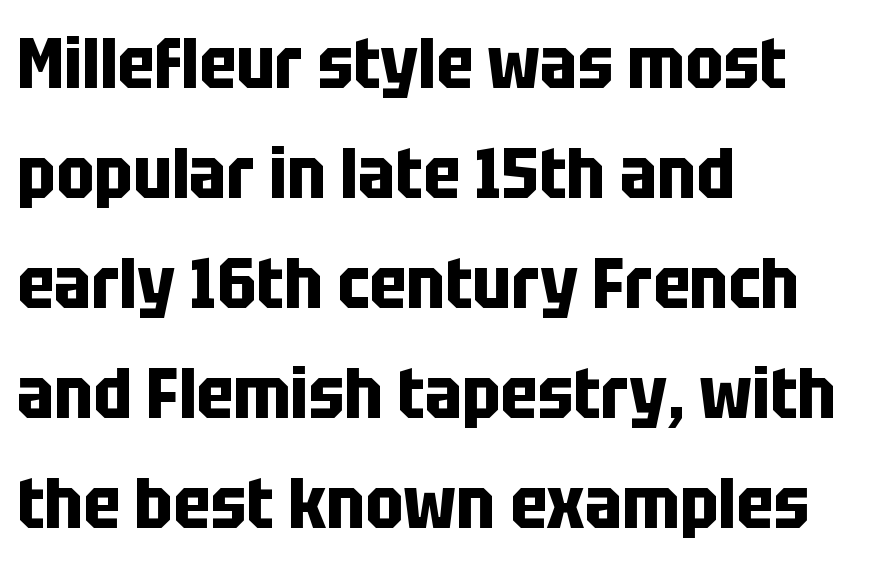
The image shows 71 px bold, condensed sans-serif type, upright; set left-aligned, normal line spacing (1.55x), normal letter spacing, not underlined; low stroke contrast and a large x-height.
